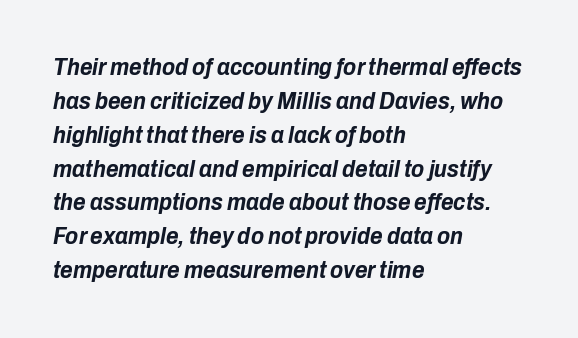
{"italic": "yes", "lean": "right", "slant_degrees": 10, "bold": "yes", "underline": "no", "align": "left", "line_spacing": "normal", "line_spacing_ratio": 1.41, "letter_spacing": "normal", "letter_spacing_em": 0.0, "glyph_px": 24}
